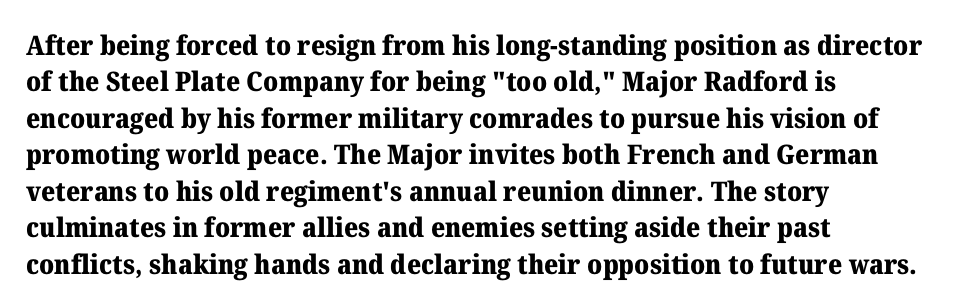
The image shows 27 px bold type, upright; set left-aligned, normal line spacing (1.35x), normal letter spacing, not underlined.
